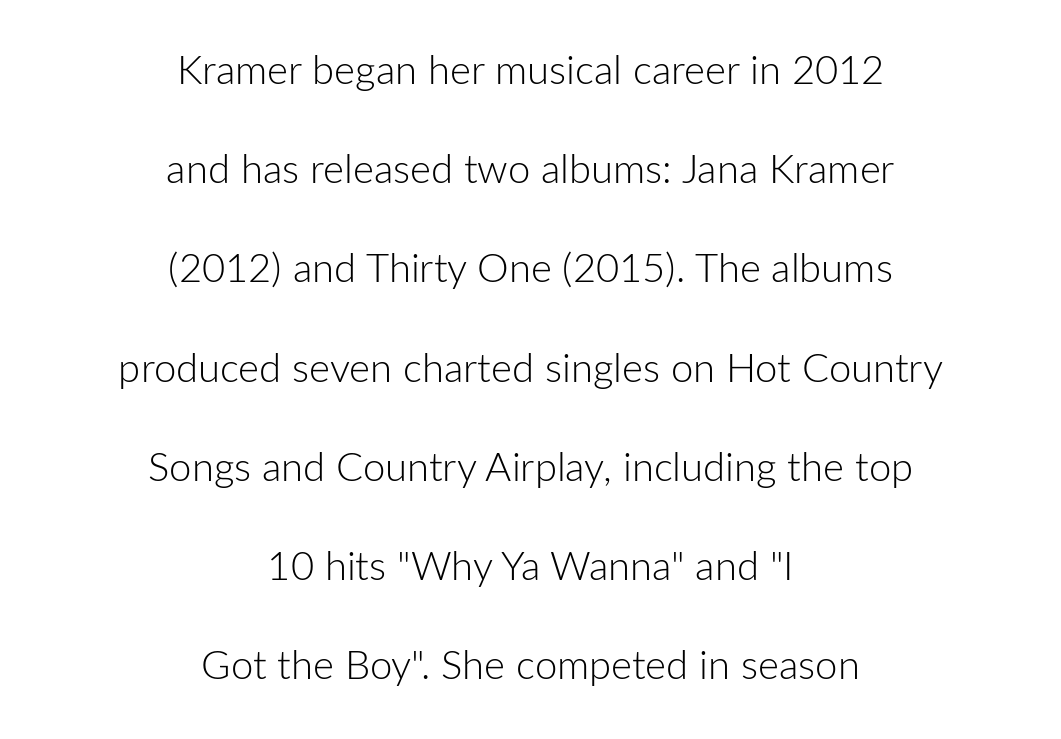
These lines stand farther apart than default settings would place them. The typesetter chose a symmetrical, centered arrangement here. What stands out about the letter spacing? Nothing — it is the standard amount. The axis of the letterforms is exactly vertical. Stroke terminals: plain, sans-serif. Letters rest on an invisible, unmarked baseline.
